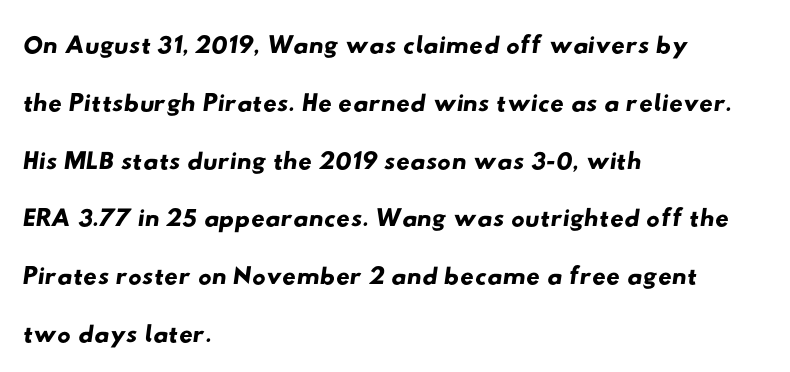
{"serif": "no", "width": "wide", "stroke_contrast": "low", "x_height": "small", "monospaced": "no", "underline": "no", "align": "left", "line_spacing": "normal", "line_spacing_ratio": 1.52, "letter_spacing": "normal", "letter_spacing_em": 0.0, "glyph_px": 38}
